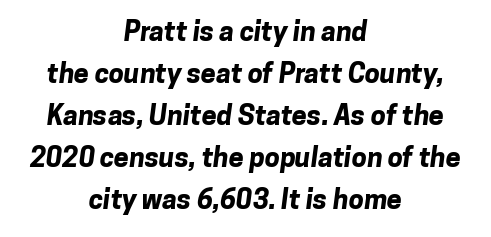
Q: Is the text bold? A: Yes.
Q: Is the text underlined? A: No.
Q: How is the paragraph aligned? A: Centered.
Q: Is the spacing between letters normal or unusually wide? A: Normal.
Q: Is the spacing between lines tight, normal or loose? A: Normal.
